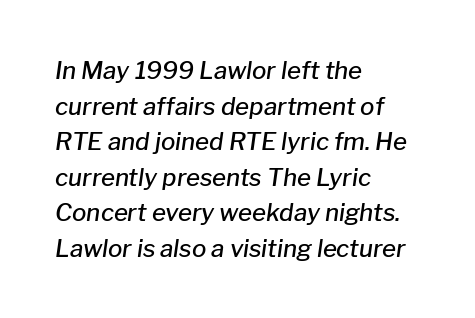
The image shows 24 px text type, italic (leaning right); set left-aligned, normal line spacing (1.48x), normal letter spacing, not underlined.
